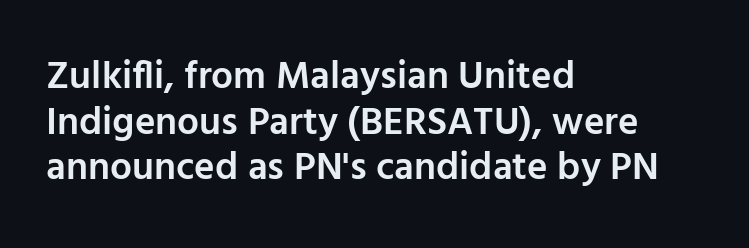
The image shows 39 px semibold sans-serif type, upright; set left-aligned, line spacing 1.17x, normal letter spacing, not underlined; low stroke contrast and a medium x-height.
